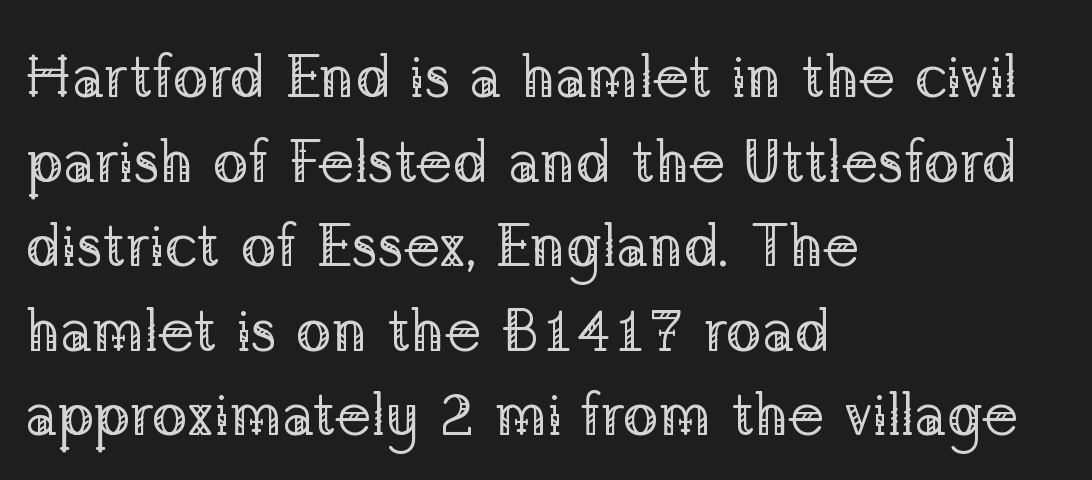
The text was rendered using a seriffed face with decorative stroke endings. The letterforms sit at book weight or below. Interline gaps are of average width in this sample. Character widths vary here, with narrow letters taking less room than wide ones. Glance below the letters and you will spot only blank space. Short note: letters normally spaced.
